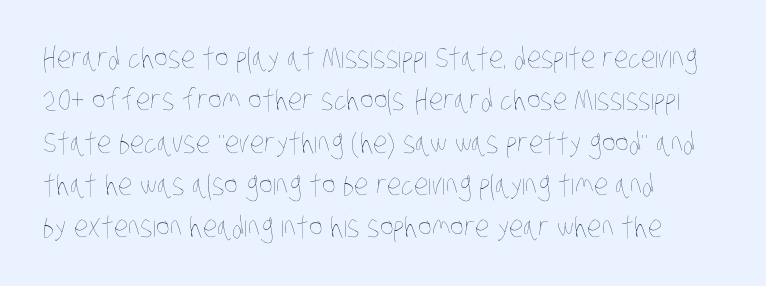
Q: Is the text bold? A: No.
Q: Is the text underlined? A: No.
Q: How is the paragraph aligned? A: Left-aligned.
Q: Is the spacing between letters normal or unusually wide? A: Normal.
Q: Is the spacing between lines tight, normal or loose? A: Normal.
Q: Width (condensed, normal, or wide)? A: Condensed.
Q: Stroke contrast? A: Low.
Q: x-height? A: Large.
Q: Monospaced? A: No.
